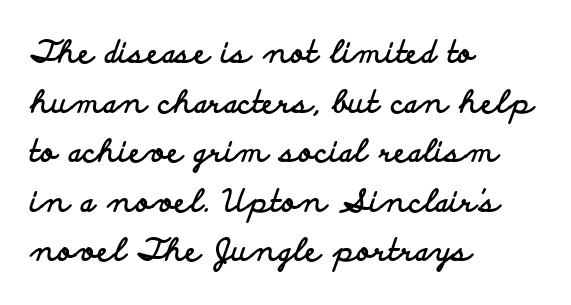
{"serif": "no", "bold": "yes", "weight": "bold", "width": "wide", "stroke_contrast": "low", "x_height": "small", "monospaced": "no", "underline": "no", "align": "left", "line_spacing": "normal", "line_spacing_ratio": 1.6, "letter_spacing": "normal", "letter_spacing_em": 0.0, "glyph_px": 31}
